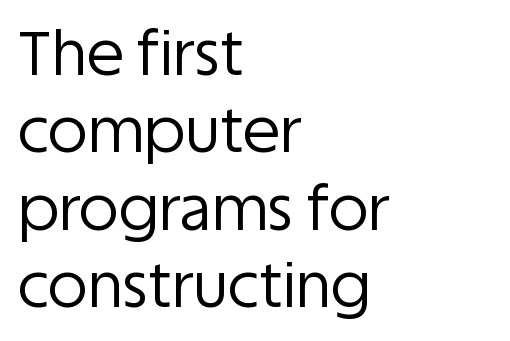
{"serif": "no", "italic": "no", "bold": "no", "weight": "regular", "width": "normal", "stroke_contrast": "low", "x_height": "large", "monospaced": "no", "underline": "no", "align": "left", "line_spacing": "normal", "line_spacing_ratio": 1.27, "letter_spacing": "normal", "letter_spacing_em": 0.0, "glyph_px": 61}
